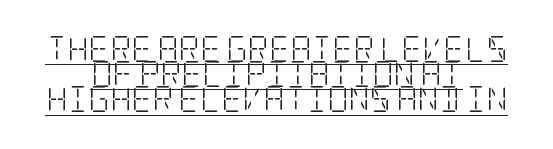
Is there an underline? Yes — a line sits under the letters. The vertical gap from one line to the next is small. The font sits on the lighter half of the weight spectrum, regular included. This is roman type, the default non-slanted kind.
